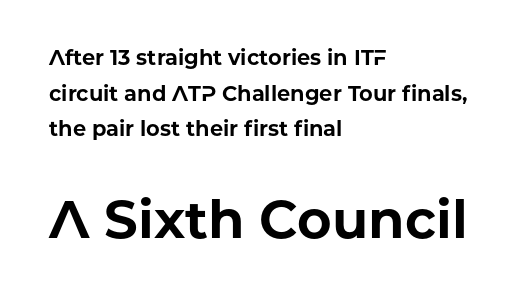
{"serif": "no", "italic": "no", "bold": "yes", "weight": "bold", "width": "normal", "stroke_contrast": "low", "x_height": "medium", "monospaced": "no", "underline": "no", "align": "left", "line_spacing": "normal", "line_spacing_ratio": 1.7, "letter_spacing": "normal", "letter_spacing_em": 0.0, "larger_block": "second", "size_ratio": 2.52, "glyph_px": 53}
